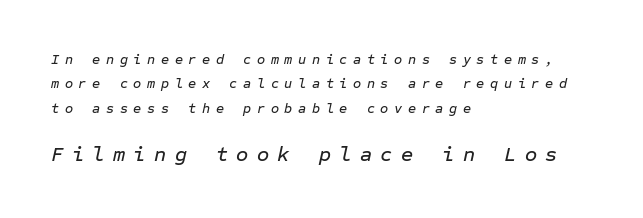
{"italic": "yes", "lean": "right", "slant_degrees": 12, "underline": "no", "align": "left", "line_spacing_ratio": 1.75, "letter_spacing": "wide", "letter_spacing_em": 0.4, "larger_block": "second", "size_ratio": 1.5, "glyph_px": 21}
